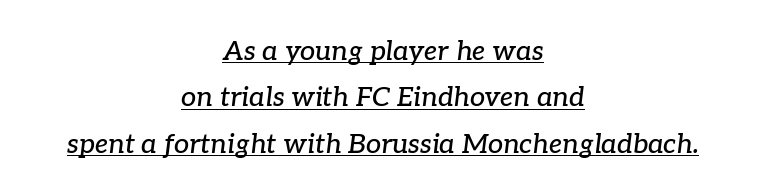
{"italic": "yes", "lean": "right", "slant_degrees": 7, "underline": "yes", "align": "center", "line_spacing_ratio": 1.72, "letter_spacing": "normal", "letter_spacing_em": 0.0, "glyph_px": 27}
